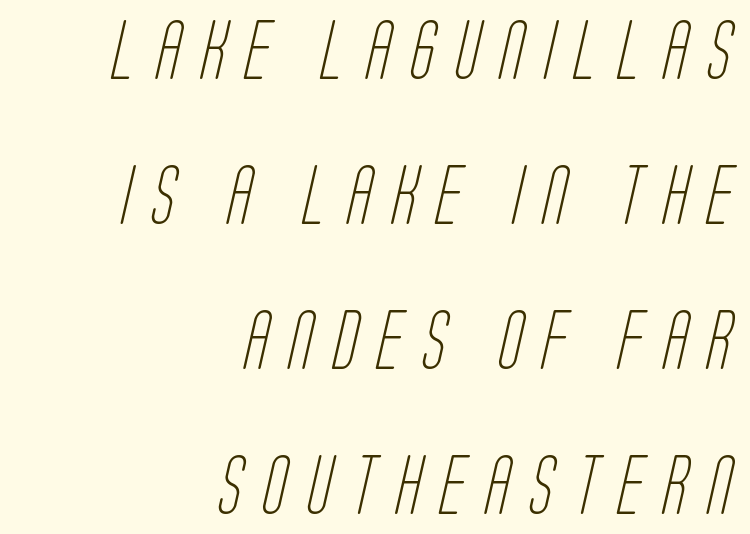
{"serif": "no", "bold": "no", "weight": "light", "width": "condensed", "stroke_contrast": "low", "x_height": "large", "monospaced": "no", "underline": "no", "align": "right", "line_spacing": "loose", "line_spacing_ratio": 2.5, "letter_spacing": "wide", "letter_spacing_em": 0.34, "glyph_px": 58}
